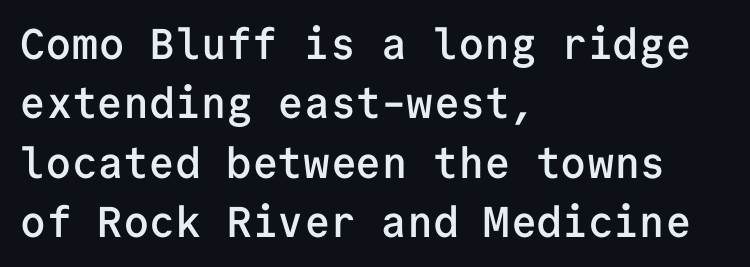
Q: Is the text bold? A: Semi-bold.
Q: Is the text italic (slanted)? A: No, it is upright.
Q: Is the typeface a serif or a sans-serif typeface? A: Sans-serif.
Q: Is the text underlined? A: No.
Q: How is the paragraph aligned? A: Left-aligned.
Q: Is the spacing between letters normal or unusually wide? A: Normal.
Q: Is the spacing between lines tight, normal or loose? A: Normal.
Q: Width (condensed, normal, or wide)? A: Normal.
Q: Stroke contrast? A: Low.
Q: x-height? A: Medium.
Q: Monospaced? A: Yes.
